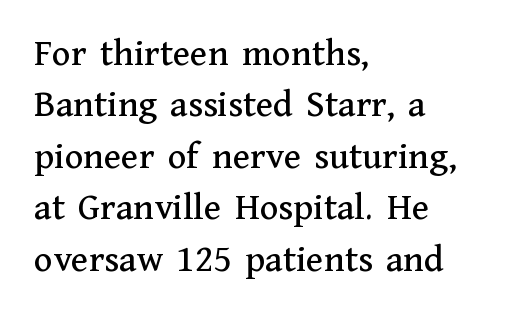
The image shows 39 px serif type, upright; set left-aligned, normal line spacing (1.32x), normal letter spacing, not underlined; medium stroke contrast and a medium x-height.
